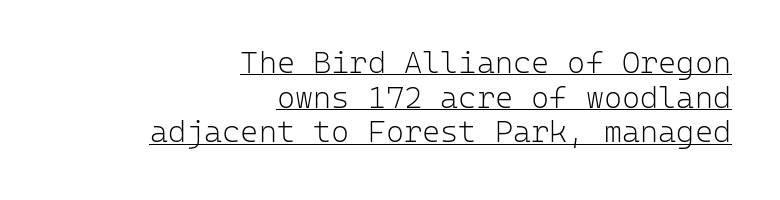
{"serif": "no", "italic": "no", "bold": "no", "weight": "light", "width": "normal", "stroke_contrast": "low", "x_height": "medium", "monospaced": "yes", "underline": "yes", "align": "right", "line_spacing": "tight", "line_spacing_ratio": 1.12, "letter_spacing": "normal", "letter_spacing_em": 0.0, "glyph_px": 31}
